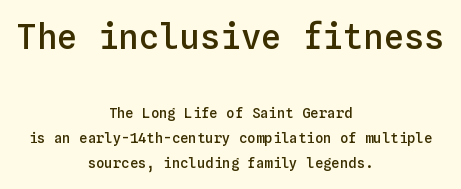
The strip under each line holds only bare page. The font's upright variant was chosen for this text. Nobody touched the tracking dial on this one. Each line is balanced around a shared central axis.
